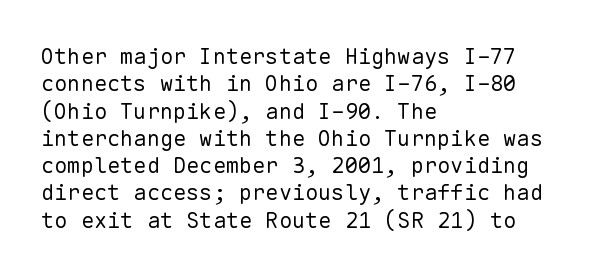
The image shows 22 px text type, upright; set left-aligned, line spacing 1.24x, normal letter spacing, not underlined.
